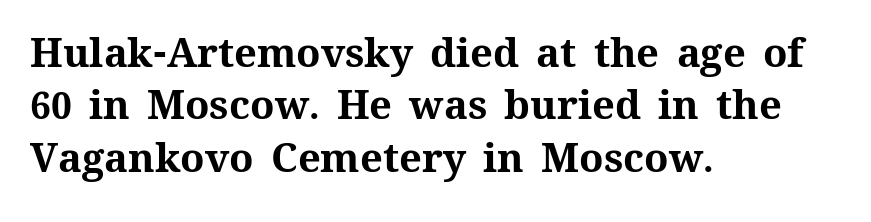
{"italic": "no", "bold": "yes", "weight": "bold", "width": "normal", "stroke_contrast": "medium", "x_height": "medium", "monospaced": "no", "underline": "no", "align": "left", "line_spacing": "normal", "line_spacing_ratio": 1.31, "letter_spacing": "normal", "letter_spacing_em": 0.0, "glyph_px": 40}
